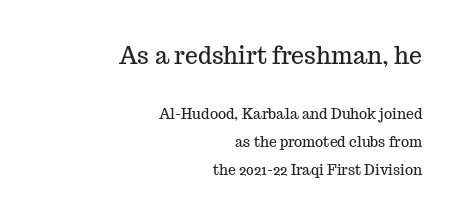
{"italic": "no", "underline": "no", "align": "right", "line_spacing": "loose", "line_spacing_ratio": 2.0, "letter_spacing": "normal", "letter_spacing_em": 0.0, "larger_block": "first", "size_ratio": 1.64, "glyph_px": 23}
